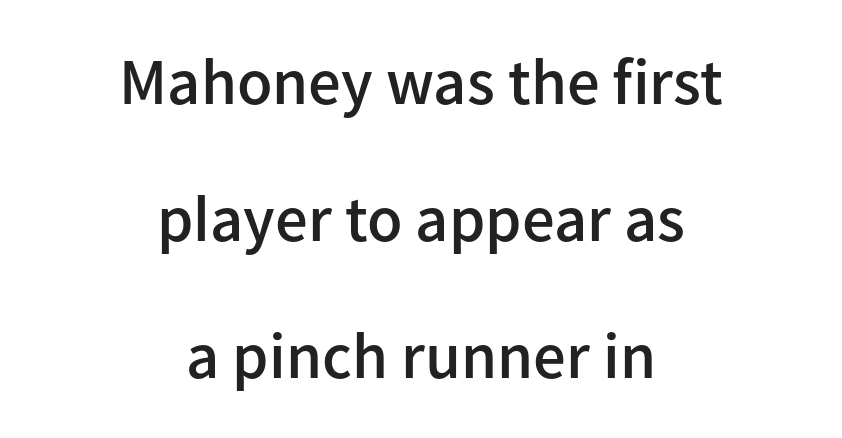
The image shows 65 px semibold sans-serif type, upright; set centered, loose line spacing (2.11x), normal letter spacing, not underlined; low stroke contrast and a medium x-height.
